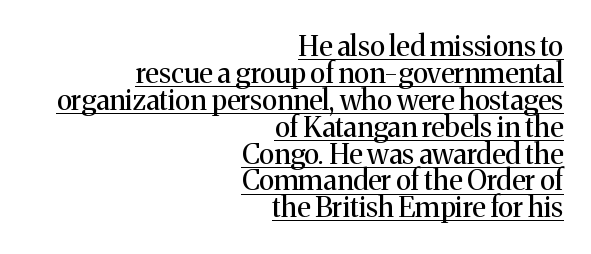
{"serif": "yes", "italic": "no", "bold": "no", "weight": "regular", "width": "normal", "stroke_contrast": "medium", "x_height": "medium", "monospaced": "no", "underline": "yes", "align": "right", "line_spacing": "tight", "line_spacing_ratio": 0.96, "letter_spacing": "normal", "letter_spacing_em": 0.0, "glyph_px": 28}
